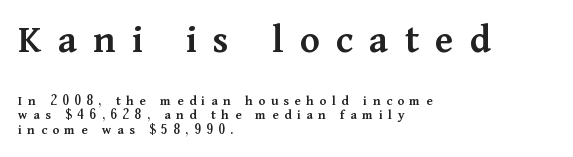
Q: Is the text bold? A: Semi-bold.
Q: Is the text italic (slanted)? A: No, it is upright.
Q: Is the typeface a serif or a sans-serif typeface? A: Serif.
Q: Is the text underlined? A: No.
Q: How is the paragraph aligned? A: Left-aligned.
Q: Is the spacing between letters normal or unusually wide? A: Unusually wide.
Q: Is the spacing between lines tight, normal or loose? A: Tight.
Q: Which block of text is set in a larger size, the first (top) or the second (bottom)? A: The first (top) one.
Q: Width (condensed, normal, or wide)? A: Normal.
Q: Stroke contrast? A: Medium.
Q: x-height? A: Medium.
Q: Monospaced? A: No.
